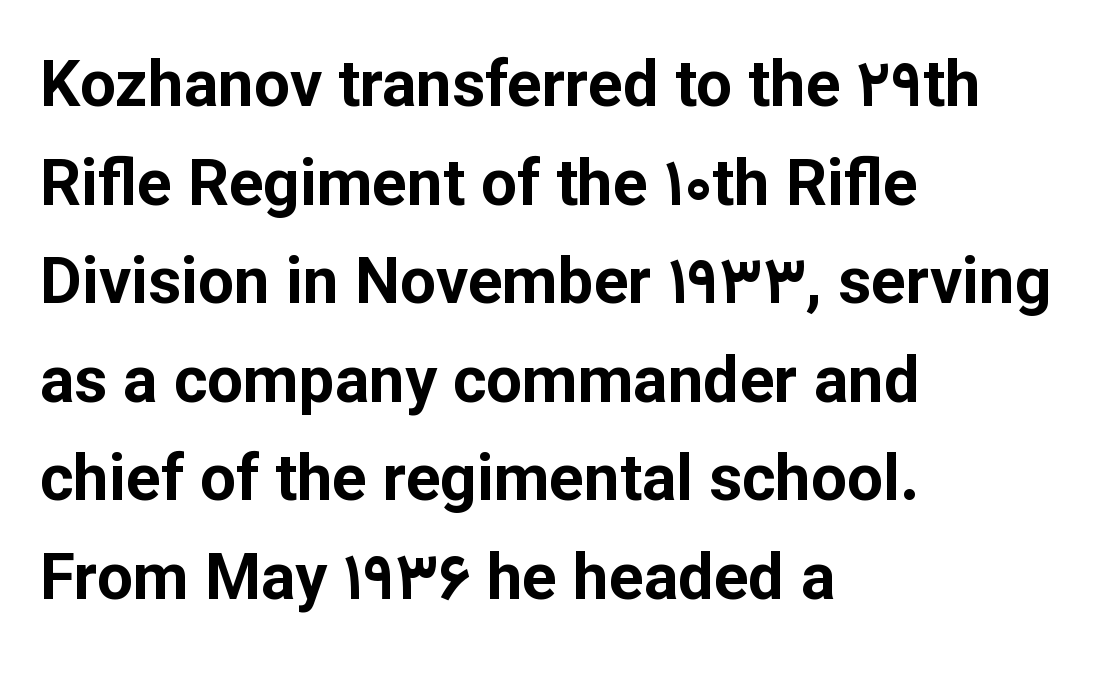
Q: Is the text bold? A: Yes.
Q: Is the text italic (slanted)? A: No, it is upright.
Q: Is the typeface a serif or a sans-serif typeface? A: Sans-serif.
Q: Is the text underlined? A: No.
Q: How is the paragraph aligned? A: Left-aligned.
Q: Is the spacing between letters normal or unusually wide? A: Normal.
Q: Is the spacing between lines tight, normal or loose? A: Normal.
Q: Width (condensed, normal, or wide)? A: Normal.
Q: Stroke contrast? A: Low.
Q: x-height? A: Medium.
Q: Monospaced? A: No.
